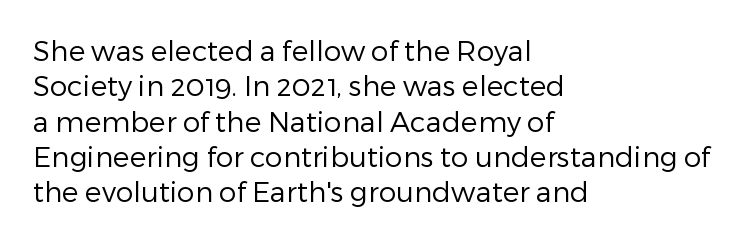
Each letter's strokes conclude bluntly, with no projecting serifs. Line starts are locked; line ends wander. This reads as an unemphasized weight, regular at the heaviest. Does extra space separate the letters? No, they use regular spacing.
